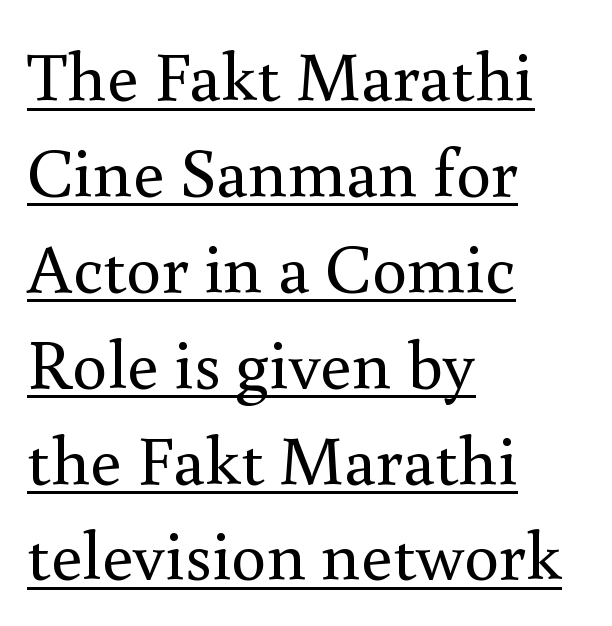
{"serif": "yes", "italic": "no", "bold": "no", "weight": "regular", "width": "normal", "x_height": "small", "monospaced": "no", "underline": "yes", "align": "left", "line_spacing": "normal", "line_spacing_ratio": 1.37, "letter_spacing": "normal", "letter_spacing_em": 0.0, "glyph_px": 70}
